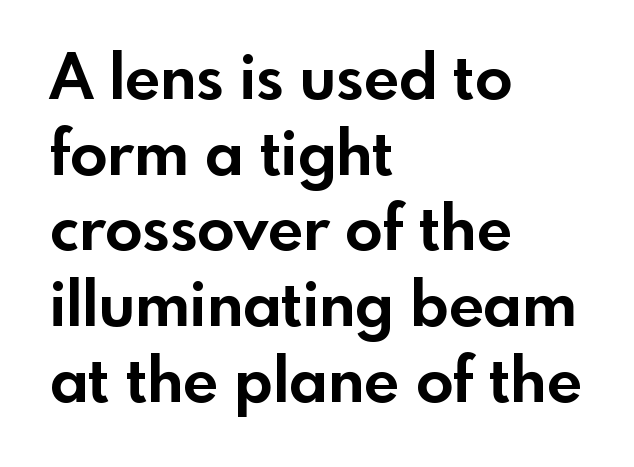
Is the block centered? No — it sits flush against the left margin. Glance below the letters and you will spot only blank space. Upright lettering throughout. This sample has the flowing, uneven cadence of proportional lettering. A typesetter would label this face a sans.
